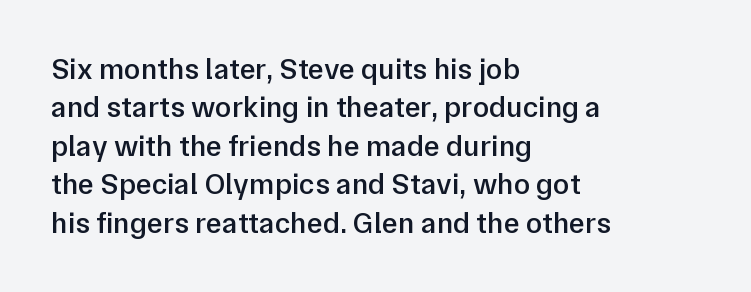
Q: Is the text bold? A: Semi-bold.
Q: Is the text italic (slanted)? A: No, it is upright.
Q: Is the typeface a serif or a sans-serif typeface? A: Sans-serif.
Q: Is the text underlined? A: No.
Q: How is the paragraph aligned? A: Left-aligned.
Q: Is the spacing between letters normal or unusually wide? A: Normal.
Q: Is the spacing between lines tight, normal or loose? A: Normal.
Q: Width (condensed, normal, or wide)? A: Normal.
Q: Stroke contrast? A: Low.
Q: x-height? A: Medium.
Q: Monospaced? A: No.
